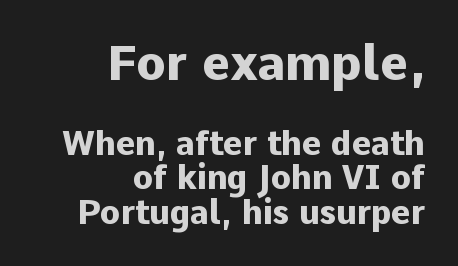
Q: Is the text bold? A: Yes.
Q: Is the text italic (slanted)? A: No, it is upright.
Q: Is the typeface a serif or a sans-serif typeface? A: Sans-serif.
Q: Is the text underlined? A: No.
Q: How is the paragraph aligned? A: Right-aligned.
Q: Is the spacing between letters normal or unusually wide? A: Normal.
Q: Is the spacing between lines tight, normal or loose? A: Tight.
Q: Which block of text is set in a larger size, the first (top) or the second (bottom)? A: The first (top) one.
Q: Width (condensed, normal, or wide)? A: Normal.
Q: Stroke contrast? A: Low.
Q: x-height? A: Medium.
Q: Monospaced? A: No.
